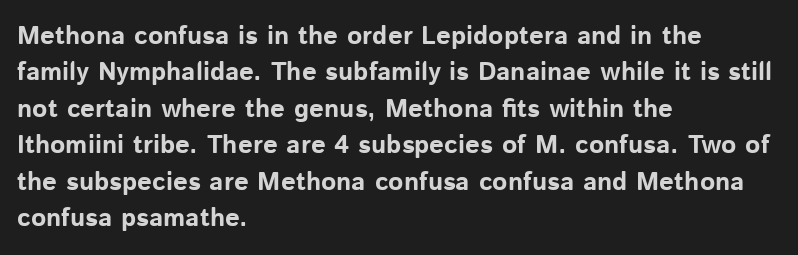
Characters remain perfectly vertical along every line. The passage is arranged the way most books set body copy — flush left. These lines sit exactly where default settings would place them. Nobody touched the tracking dial on this one. Descender tails drop into unmarked territory. Is the type bold? Yes — the strokes are clearly thick and heavy.
